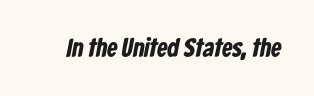
{"bold": "yes", "underline": "no", "letter_spacing": "normal", "letter_spacing_em": 0.0, "glyph_px": 26}
